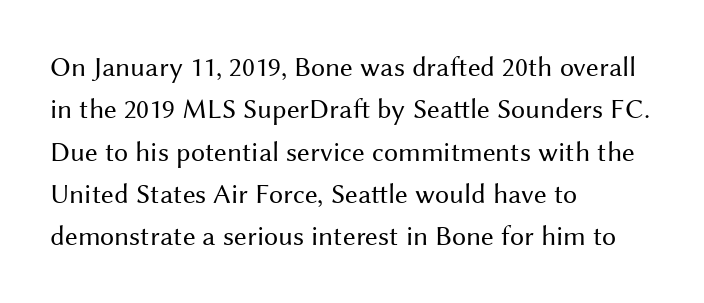
Varying glyph widths throughout — classic text-font behaviour. Classification — sans serif. No extra tracking has been applied to these lines. Each row of text sits above clean, open space. Honestly, the row spacing looks completely unremarkable.
